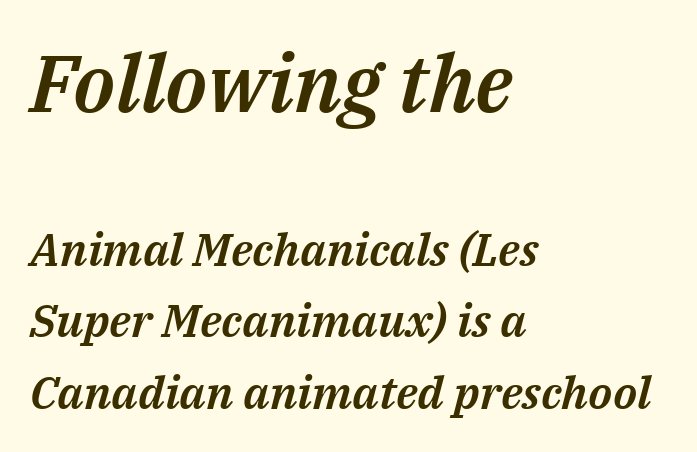
{"italic": "yes", "lean": "right", "slant_degrees": 14, "width": "normal", "stroke_contrast": "medium", "x_height": "medium", "monospaced": "no", "underline": "no", "align": "left", "line_spacing": "normal", "line_spacing_ratio": 1.55, "letter_spacing": "normal", "letter_spacing_em": 0.0, "larger_block": "first", "size_ratio": 1.74, "glyph_px": 80}
